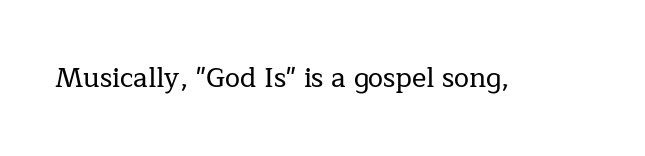
The image shows 27 px text type, upright; set normal letter spacing, not underlined.
